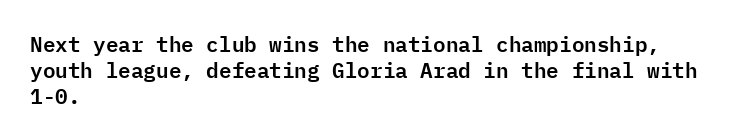
The image shows 21 px text type, upright; set left-aligned, line spacing 1.23x, normal letter spacing, not underlined.
